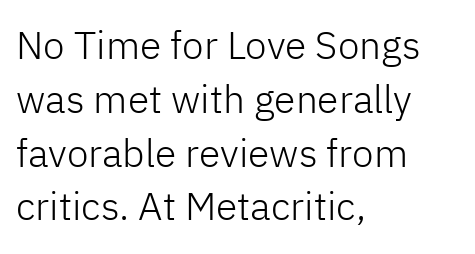
Q: Is the text bold? A: No.
Q: Is the text italic (slanted)? A: No, it is upright.
Q: Is the typeface a serif or a sans-serif typeface? A: Sans-serif.
Q: Is the text underlined? A: No.
Q: How is the paragraph aligned? A: Left-aligned.
Q: Is the spacing between letters normal or unusually wide? A: Normal.
Q: Is the spacing between lines tight, normal or loose? A: Normal.
Q: Width (condensed, normal, or wide)? A: Normal.
Q: Stroke contrast? A: Low.
Q: x-height? A: Medium.
Q: Monospaced? A: No.
